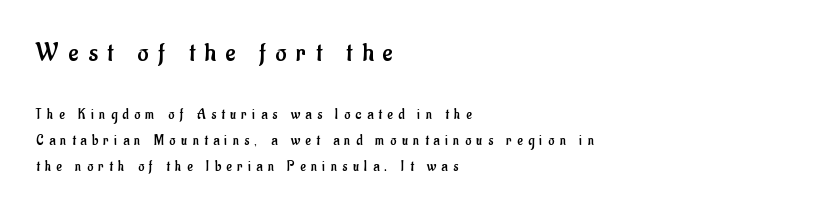
{"italic": "no", "bold": "no", "underline": "no", "align": "left", "line_spacing_ratio": 1.75, "letter_spacing": "wide", "letter_spacing_em": 0.36, "larger_block": "first", "size_ratio": 1.8, "glyph_px": 27}
